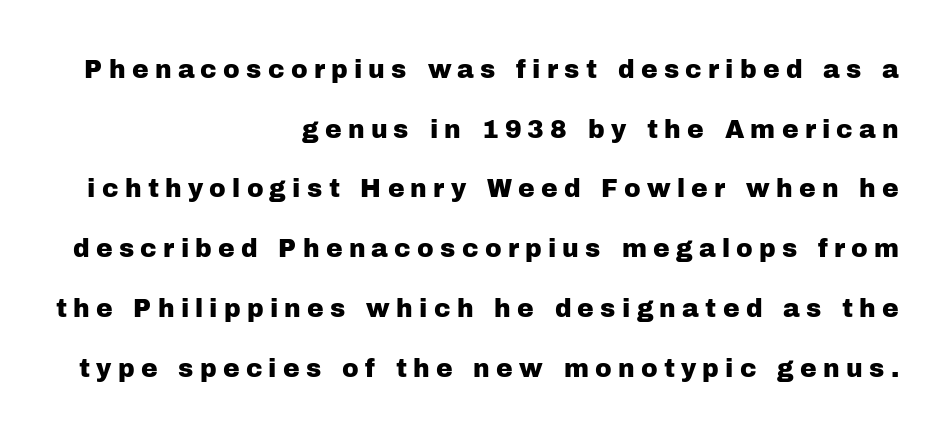
Q: Is the text italic (slanted)? A: No, it is upright.
Q: Is the text underlined? A: No.
Q: How is the paragraph aligned? A: Right-aligned.
Q: Is the spacing between letters normal or unusually wide? A: Unusually wide.
Q: Is the spacing between lines tight, normal or loose? A: Loose.
